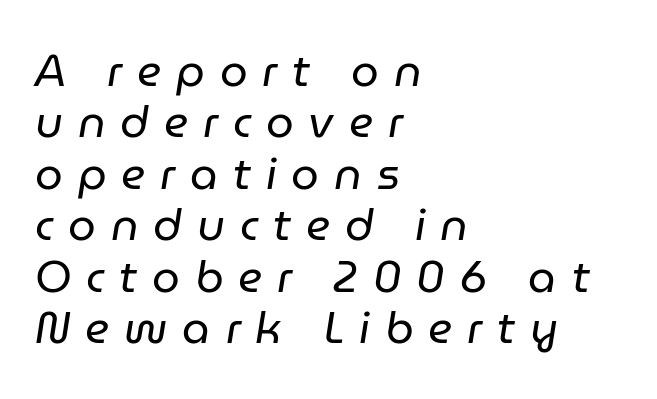
Q: Is the text bold? A: No.
Q: Is the text italic (slanted)? A: Yes, it leans right by about 9 degrees.
Q: Is the text underlined? A: No.
Q: How is the paragraph aligned? A: Left-aligned.
Q: Is the spacing between letters normal or unusually wide? A: Unusually wide.
Q: Width (condensed, normal, or wide)? A: Normal.
Q: Stroke contrast? A: Low.
Q: x-height? A: Medium.
Q: Monospaced? A: No.
